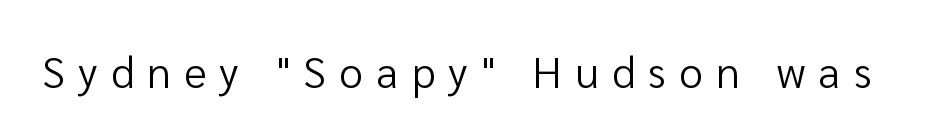
The cut favours lightness, reaching ordinary text weight at its darkest. It's the straight-up-and-down kind of type. Quick note: underline off. The tracking reads as deliberately expanded to a designer's eye. Character widths vary here, with narrow letters taking less room than wide ones. To sum up the face: it is a sans, with no serifs.
